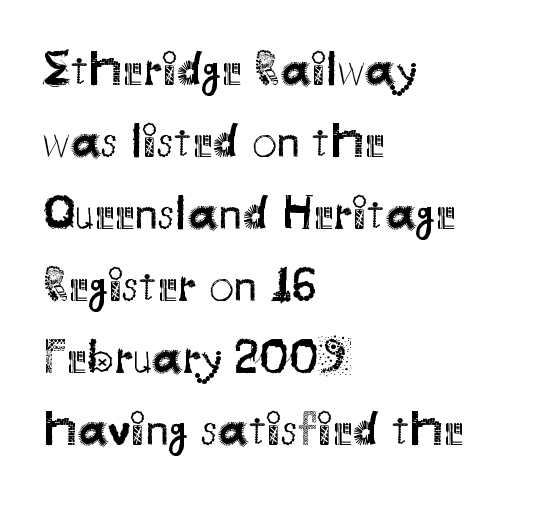
The image shows 49 px regular-weight sans-serif type, upright; set left-aligned, normal line spacing (1.47x), normal letter spacing, not underlined; medium stroke contrast and a small x-height.
